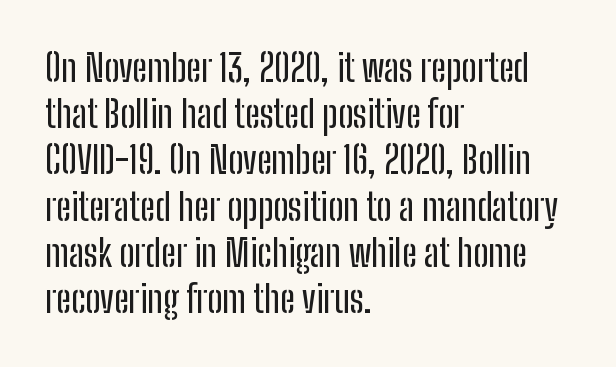
Font category for this specimen: sans-serif. Is there much room between lines? A standard amount, neither cramped nor airy. Do the letters lean? They stand straight. The rendering anchors every line to the left-hand side. This rendering features lettering with no underline. Proportional: the letters do not fall into vertical columns.
